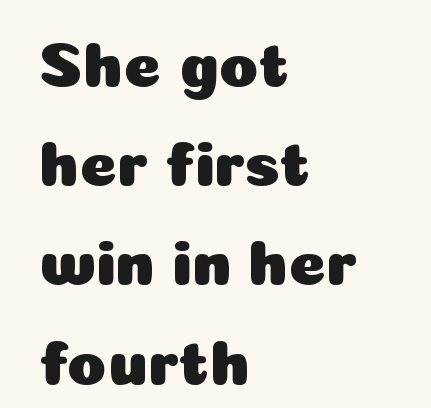
Q: Is the text italic (slanted)? A: No, it is upright.
Q: Is the typeface a serif or a sans-serif typeface? A: Sans-serif.
Q: Is the text underlined? A: No.
Q: How is the paragraph aligned? A: Left-aligned.
Q: Is the spacing between letters normal or unusually wide? A: Normal.
Q: Is the spacing between lines tight, normal or loose? A: Normal.
Q: Width (condensed, normal, or wide)? A: Normal.
Q: Stroke contrast? A: Low.
Q: x-height? A: Medium.
Q: Monospaced? A: No.
